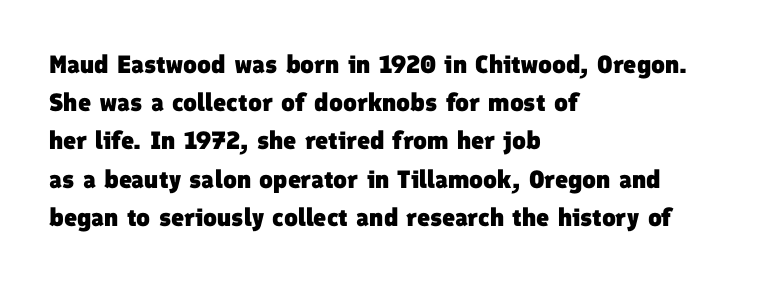
The typesetting leans heavy: a genuine bold. The ragged edge is on the right, which tells us the setting is flush left. Nobody touched the tracking dial on this one. Descenders hang freely into open space. How would I describe the line gaps? Plain and ordinary.
